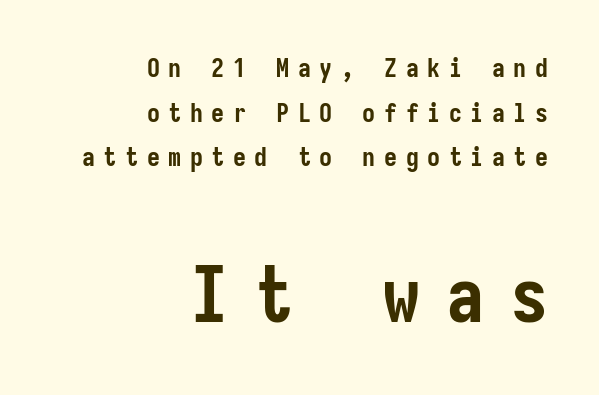
The image shows 77 px semibold, condensed sans-serif type, upright; set right-aligned, line spacing 1.72x, unusually wide letter spacing (+0.33 em), not underlined; the second (bottom) block is 2.96x larger; low stroke contrast and a medium x-height.
